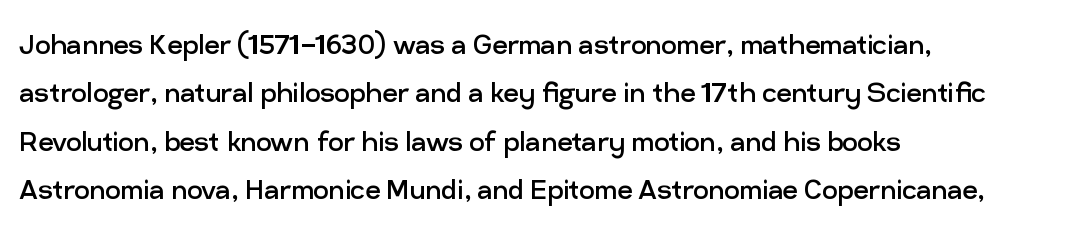
The image shows 34 px regular-weight sans-serif type, upright; set left-aligned, normal line spacing (1.42x), normal letter spacing, not underlined; low stroke contrast and a medium x-height.
